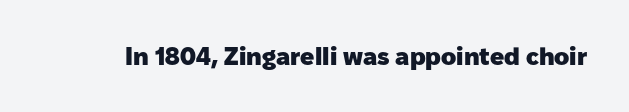
{"italic": "no", "bold": "yes", "underline": "no", "letter_spacing": "normal", "letter_spacing_em": 0.0, "glyph_px": 25}
